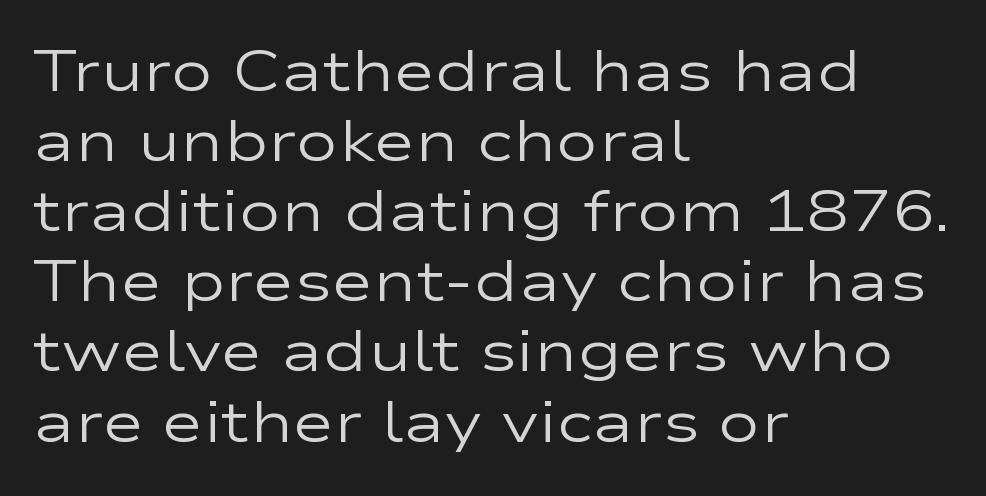
{"serif": "no", "italic": "no", "bold": "no", "weight": "regular", "width": "wide", "stroke_contrast": "low", "x_height": "medium", "monospaced": "no", "underline": "no", "align": "left", "line_spacing_ratio": 1.23, "letter_spacing": "normal", "letter_spacing_em": 0.0, "glyph_px": 57}
